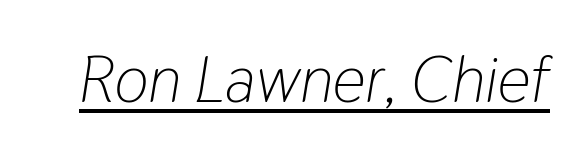
The image shows 65 px light, condensed type, italic (leaning right); set normal letter spacing, underlined; low stroke contrast and a medium x-height.
